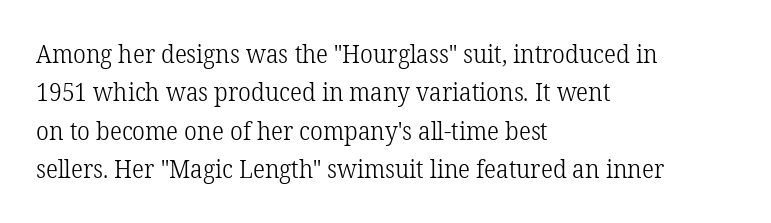
Q: Is the text bold? A: No.
Q: Is the text italic (slanted)? A: No, it is upright.
Q: Is the text underlined? A: No.
Q: How is the paragraph aligned? A: Left-aligned.
Q: Is the spacing between letters normal or unusually wide? A: Normal.
Q: Is the spacing between lines tight, normal or loose? A: Normal.
